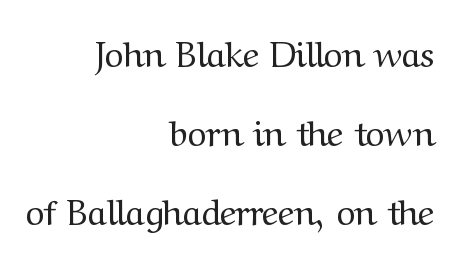
Q: Is the text bold? A: No.
Q: Is the text italic (slanted)? A: No, it is upright.
Q: Is the typeface a serif or a sans-serif typeface? A: Serif.
Q: Is the text underlined? A: No.
Q: How is the paragraph aligned? A: Right-aligned.
Q: Is the spacing between letters normal or unusually wide? A: Normal.
Q: Is the spacing between lines tight, normal or loose? A: Loose.
Q: Width (condensed, normal, or wide)? A: Normal.
Q: Stroke contrast? A: Medium.
Q: x-height? A: Medium.
Q: Monospaced? A: No.
